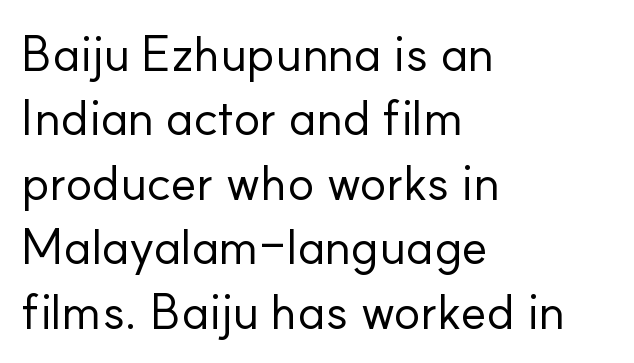
Standard letterfit; no display-style spreading of the glyphs. Are there feet on the stems? There aren't — it's a sans. The passage shown is not underscored anywhere. Looks like regular typesetting: each glyph gets only the width it needs.
